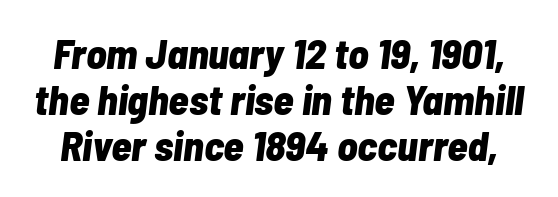
{"italic": "yes", "lean": "right", "slant_degrees": 7, "bold": "yes", "weight": "bold", "width": "condensed", "stroke_contrast": "low", "x_height": "medium", "monospaced": "no", "underline": "no", "line_spacing": "tight", "line_spacing_ratio": 1.09, "letter_spacing": "normal", "letter_spacing_em": 0.0, "glyph_px": 42}
